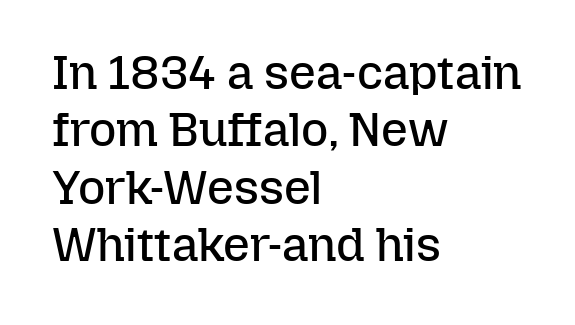
Spacing verdict: proportional, widths tailored to each character. Every stem runs plumb, perpendicular to the baseline. A student would call this left alignment; a typographer would say flush left, rag right. This rendering leaves character spacing at its baseline value.
